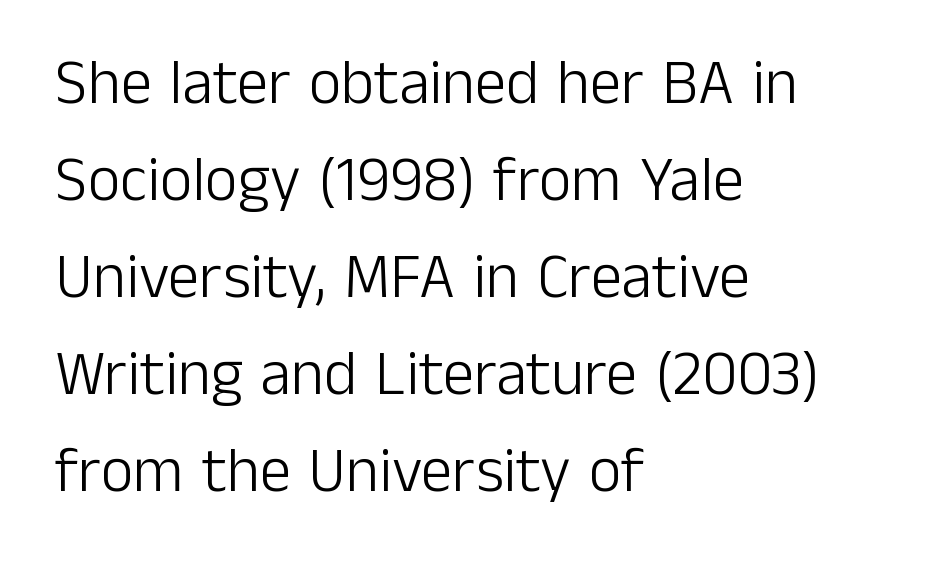
Q: Is the text bold? A: No.
Q: Is the text italic (slanted)? A: No, it is upright.
Q: Is the typeface a serif or a sans-serif typeface? A: Sans-serif.
Q: Is the text underlined? A: No.
Q: How is the paragraph aligned? A: Left-aligned.
Q: Is the spacing between letters normal or unusually wide? A: Normal.
Q: Is the spacing between lines tight, normal or loose? A: Normal.
Q: Width (condensed, normal, or wide)? A: Normal.
Q: Stroke contrast? A: Low.
Q: x-height? A: Medium.
Q: Monospaced? A: No.
